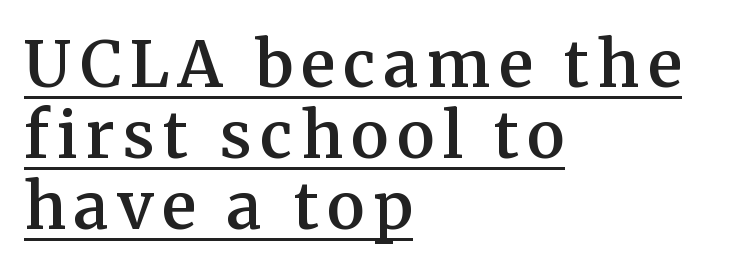
Ascenders rise straight up at ninety degrees. Alignment: flush left. Typographic density is moderately raised because the face is semibold. The sample's only ornament is a line tracing under the words. Leading: reduced. Proportional: the letters do not fall into vertical columns.
